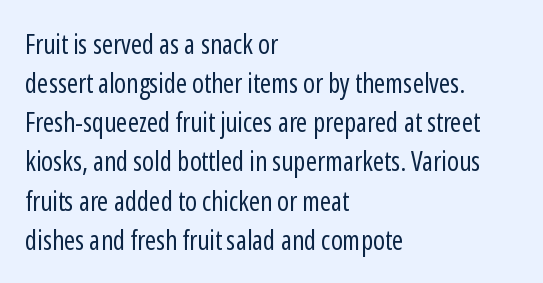
Q: Is the text bold? A: No.
Q: Is the text italic (slanted)? A: No, it is upright.
Q: Is the text underlined? A: No.
Q: How is the paragraph aligned? A: Left-aligned.
Q: Is the spacing between letters normal or unusually wide? A: Normal.
Q: Is the spacing between lines tight, normal or loose? A: Normal.
